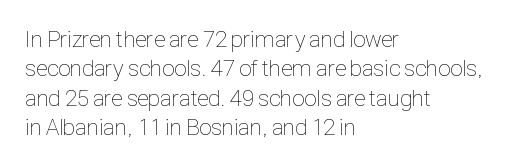
The image shows 23 px text type, upright; set left-aligned, normal line spacing (1.28x), normal letter spacing, not underlined.
